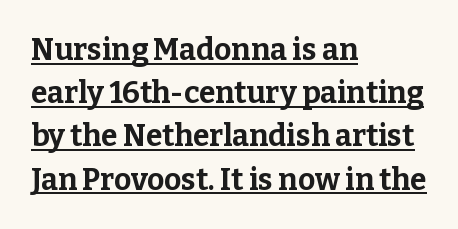
The image shows 30 px bold serif type, upright; set left-aligned, normal line spacing (1.44x), normal letter spacing, underlined; low stroke contrast and a medium x-height.
